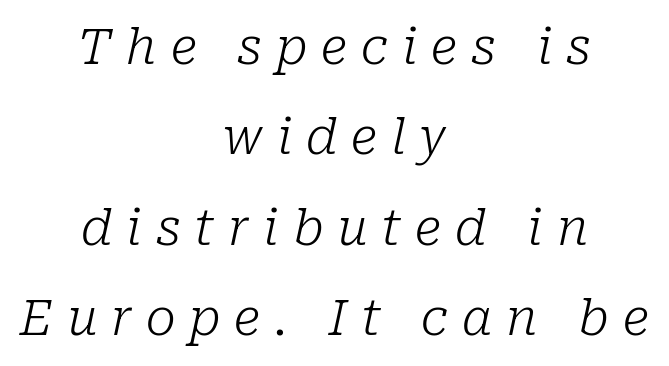
{"serif": "yes", "italic": "yes", "lean": "right", "slant_degrees": 10, "bold": "no", "weight": "light", "width": "normal", "stroke_contrast": "low", "x_height": "medium", "monospaced": "no", "underline": "no", "align": "center", "line_spacing_ratio": 1.81, "letter_spacing": "wide", "letter_spacing_em": 0.28, "glyph_px": 50}
